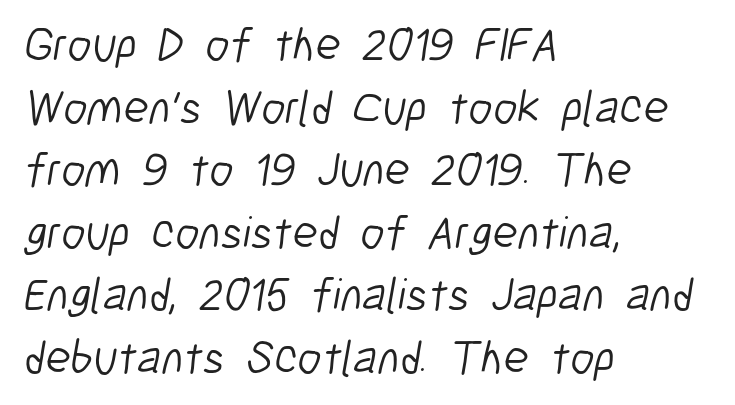
{"serif": "no", "bold": "no", "weight": "light", "width": "condensed", "stroke_contrast": "low", "x_height": "medium", "monospaced": "no", "underline": "no", "align": "left", "line_spacing": "normal", "line_spacing_ratio": 1.33, "letter_spacing": "normal", "letter_spacing_em": 0.0, "glyph_px": 47}
